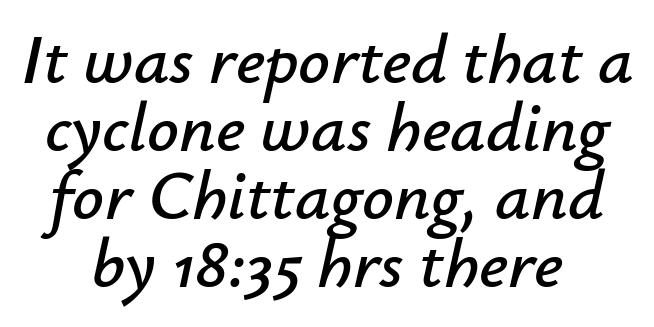
The image shows 70 px text type, italic (leaning right); set centered, tight line spacing (0.97x), normal letter spacing, not underlined; low stroke contrast and a small x-height.
